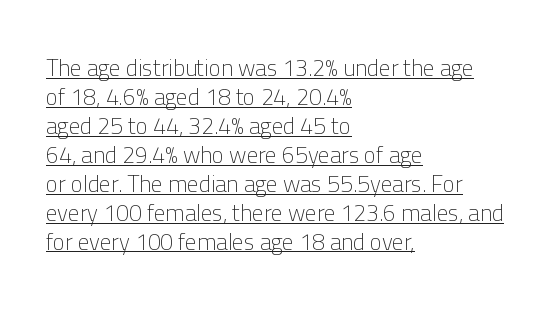
The image shows 23 px text type, upright; set left-aligned, normal line spacing (1.26x), normal letter spacing, underlined.
